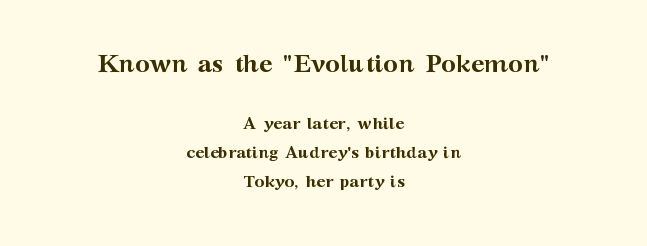
The image shows 25 px bold type, upright; set centered, normal line spacing (1.7x), normal letter spacing, not underlined; the first (top) block is 1.47x larger.
